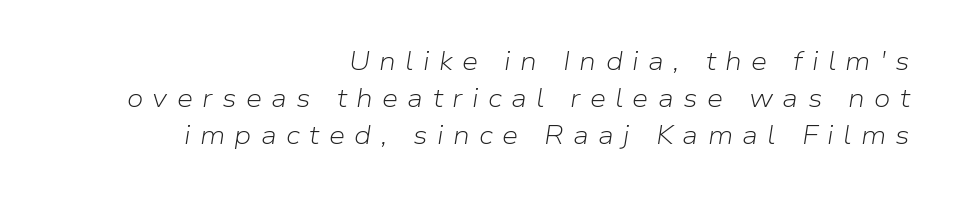
The image shows 26 px text type, italic (leaning right); set right-aligned, normal line spacing (1.43x), unusually wide letter spacing (+0.36 em), not underlined.
